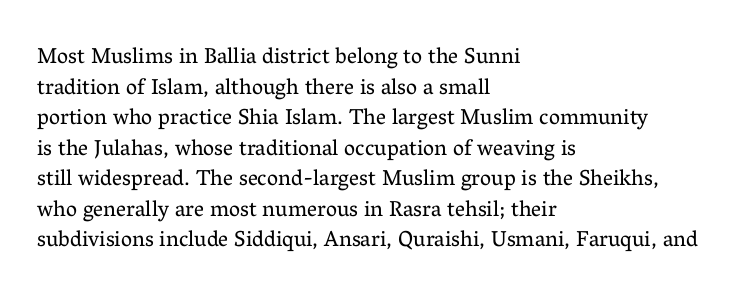
The image shows 22 px text type, upright; set left-aligned, normal line spacing (1.39x), normal letter spacing, not underlined.
